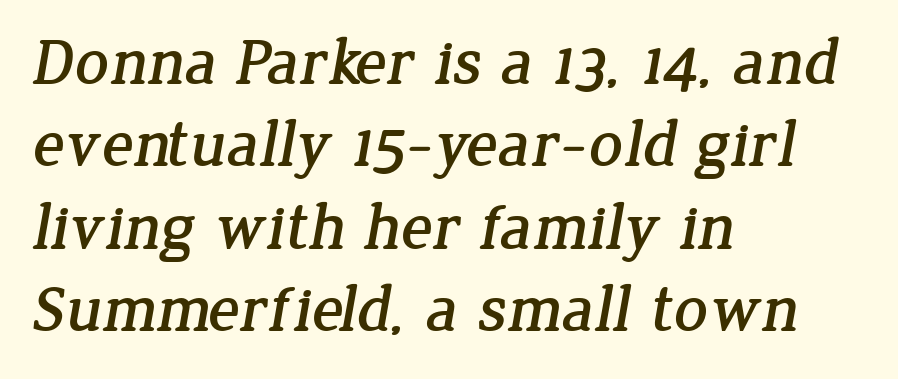
{"serif": "yes", "width": "normal", "stroke_contrast": "low", "x_height": "medium", "monospaced": "no", "underline": "no", "align": "left", "line_spacing": "normal", "line_spacing_ratio": 1.25, "letter_spacing": "normal", "letter_spacing_em": 0.0, "glyph_px": 66}
